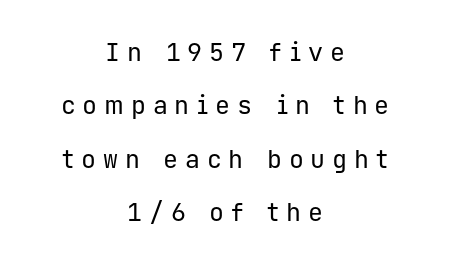
Q: Is the text bold? A: No.
Q: Is the text italic (slanted)? A: No, it is upright.
Q: Is the text underlined? A: No.
Q: How is the paragraph aligned? A: Centered.
Q: Is the spacing between letters normal or unusually wide? A: Unusually wide.
Q: Is the spacing between lines tight, normal or loose? A: Loose.
